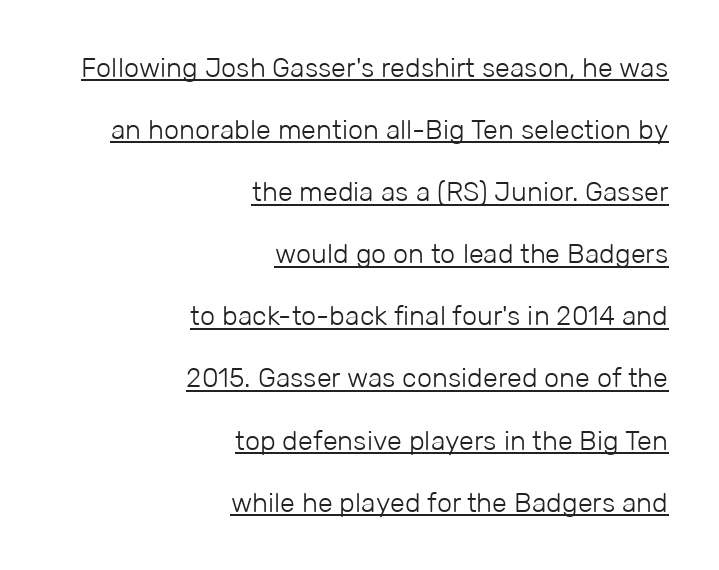
{"italic": "no", "bold": "no", "underline": "yes", "align": "right", "line_spacing": "loose", "line_spacing_ratio": 2.3, "letter_spacing": "normal", "letter_spacing_em": 0.0, "glyph_px": 27}
